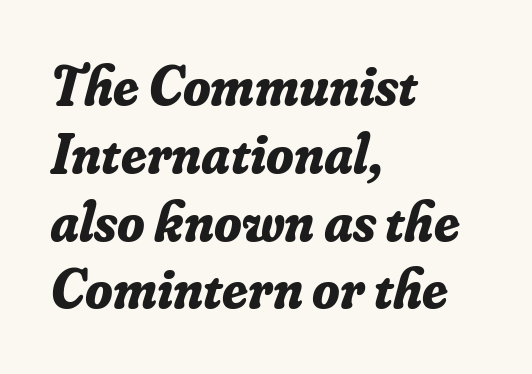
{"serif": "yes", "italic": "yes", "lean": "right", "slant_degrees": 16, "bold": "yes", "weight": "bold", "width": "normal", "stroke_contrast": "low", "x_height": "small", "monospaced": "no", "underline": "no", "align": "left", "line_spacing_ratio": 1.21, "letter_spacing": "normal", "letter_spacing_em": 0.0, "glyph_px": 56}
